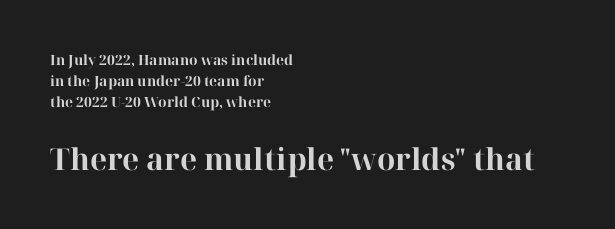
The image shows 30 px bold serif type, upright; set left-aligned, normal line spacing (1.5x), normal letter spacing, not underlined; the second (bottom) block is 2.14x larger; high stroke contrast and a medium x-height.
